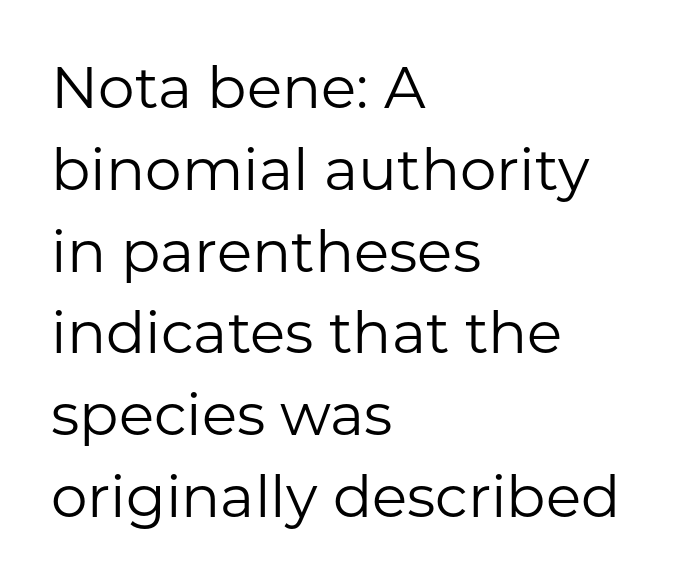
Only glyphs here, with clear space below each row. A typesetter would mark this as roman, not italic. The characters display no serif detailing; their extremities are plain. Counters stay open thanks to moderate or lighter strokes.
